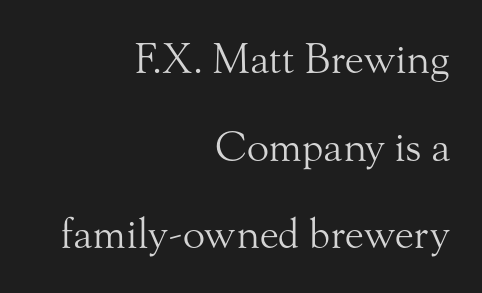
These lines were composed using upright roman letters. Summary of vertical rhythm: relaxed, with wide interline spacing. Note the varied advance widths — an 'i' is clearly narrower than an 'm'. Only glyphs here, with clear space below each row. This is not heavy type; no bold has been used.
